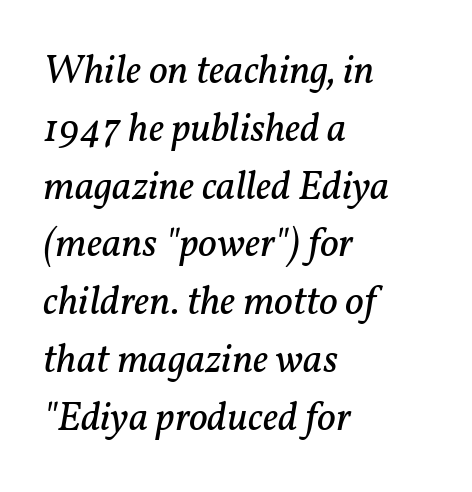
{"serif": "yes", "italic": "yes", "lean": "right", "slant_degrees": 11, "bold": "no", "weight": "regular", "width": "normal", "stroke_contrast": "low", "x_height": "medium", "monospaced": "no", "underline": "no", "align": "left", "line_spacing": "normal", "line_spacing_ratio": 1.41, "letter_spacing": "normal", "letter_spacing_em": 0.0, "glyph_px": 41}
